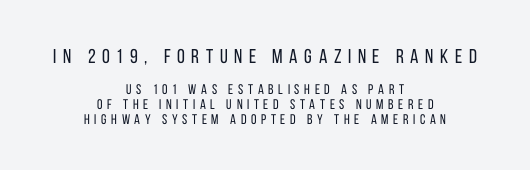
Q: Is the text bold? A: No.
Q: Is the text italic (slanted)? A: No, it is upright.
Q: Is the text underlined? A: No.
Q: How is the paragraph aligned? A: Centered.
Q: Is the spacing between letters normal or unusually wide? A: Unusually wide.
Q: Is the spacing between lines tight, normal or loose? A: Tight.
Q: Which block of text is set in a larger size, the first (top) or the second (bottom)? A: The first (top) one.
